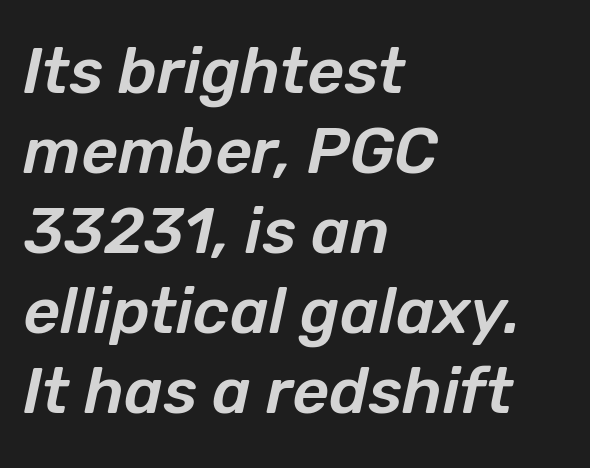
Q: Is the text italic (slanted)? A: Yes, it leans right by about 12 degrees.
Q: Is the text underlined? A: No.
Q: How is the paragraph aligned? A: Left-aligned.
Q: Is the spacing between letters normal or unusually wide? A: Normal.
Q: Is the spacing between lines tight, normal or loose? A: Normal.
Q: Width (condensed, normal, or wide)? A: Normal.
Q: Stroke contrast? A: Low.
Q: x-height? A: Medium.
Q: Monospaced? A: No.
